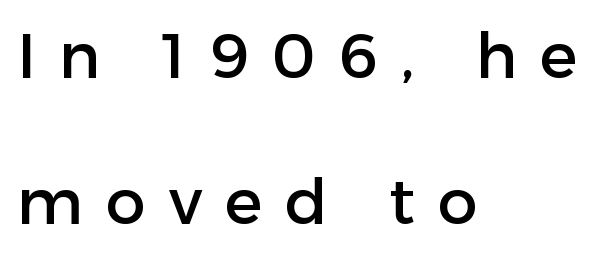
The image shows 63 px sans-serif type, upright; set left-aligned, loose line spacing (2.31x), unusually wide letter spacing (+0.37 em), not underlined; low stroke contrast and a medium x-height.
